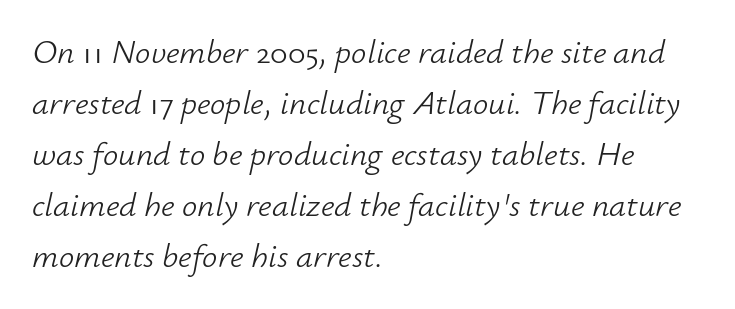
The image shows 34 px light type, italic (leaning right); set left-aligned, normal line spacing (1.5x), normal letter spacing, not underlined; low stroke contrast and a small x-height.
